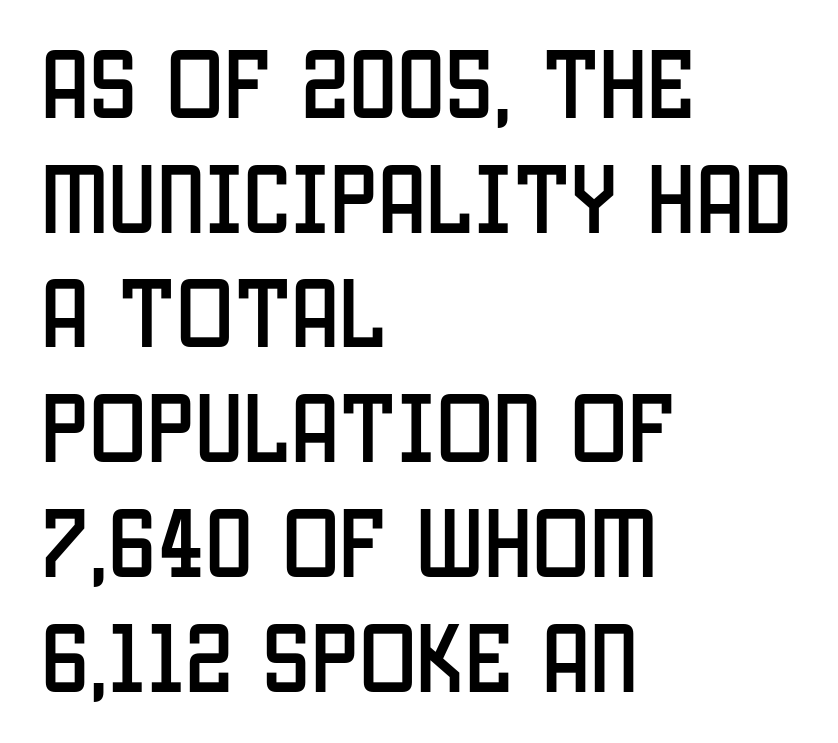
Letters rest on an invisible, unmarked baseline. A sans-serif font was chosen for this passage. The rendering keeps characters at their native spacing. A typesetter would mark this as roman, not italic.
